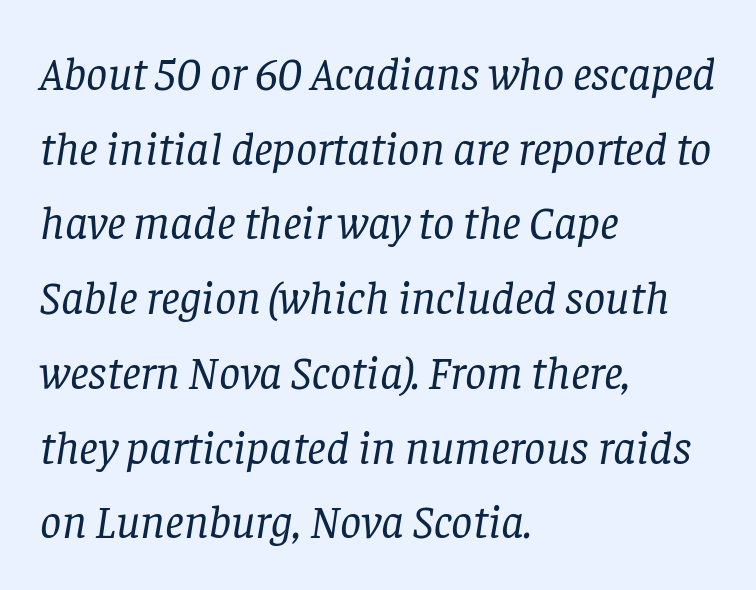
The strip under each line holds only bare page. In terms of letterspacing, this is plain default setting. The passage shown leans; its letterforms are oblique. The lines are quadded left. The letterforms sit at book weight or below.
